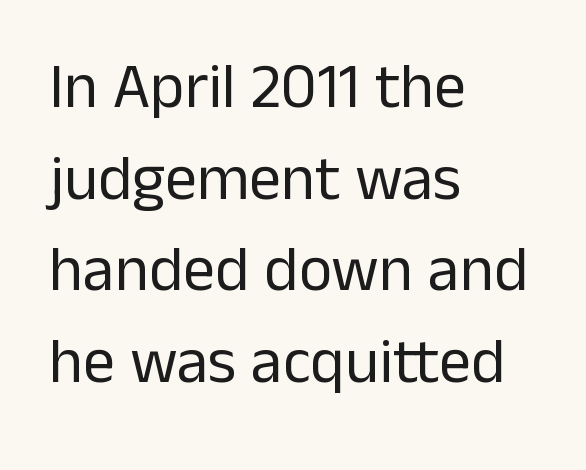
Summary of weight: not heavy and not bold. This sample uses an upright cut, with every glyph sitting square on the baseline. Students, note that the glyphs here touch the page at normal intervals. Regarding serifs, this sample does without them. The gap between lines stays unmarked.
